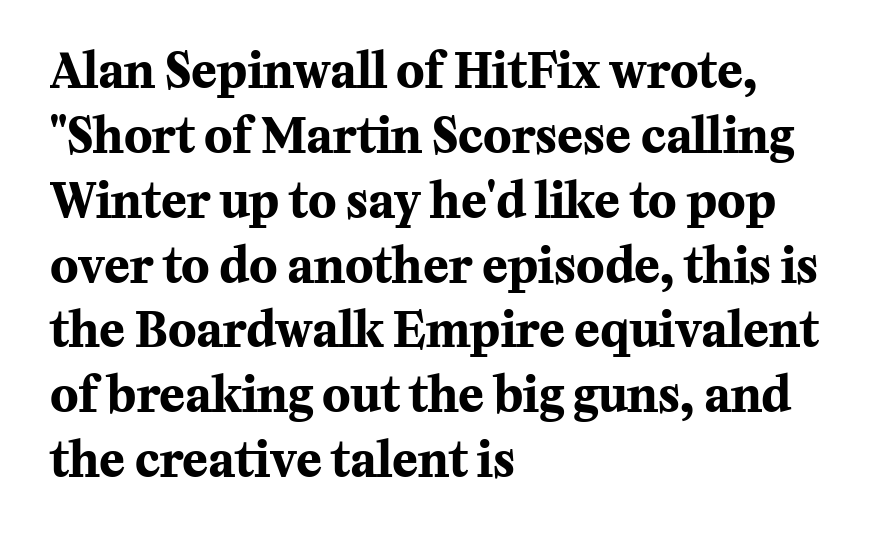
Q: Is the text bold? A: Yes.
Q: Is the text italic (slanted)? A: No, it is upright.
Q: Is the typeface a serif or a sans-serif typeface? A: Serif.
Q: Is the text underlined? A: No.
Q: How is the paragraph aligned? A: Left-aligned.
Q: Is the spacing between letters normal or unusually wide? A: Normal.
Q: Is the spacing between lines tight, normal or loose? A: Normal.
Q: Width (condensed, normal, or wide)? A: Normal.
Q: Stroke contrast? A: Medium.
Q: x-height? A: Medium.
Q: Monospaced? A: No.
